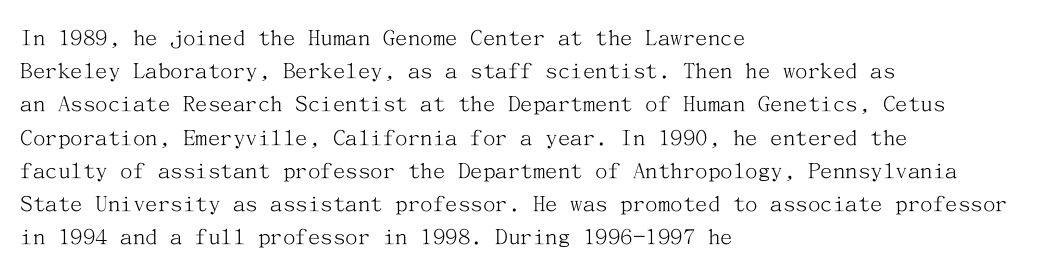
These lines sit exactly where default settings would place them. Decoration check: the copy has no underline. The typeface has the unassuming heft of standard copy or less. Horizontal alignment here is leftward, the default for most running prose.
